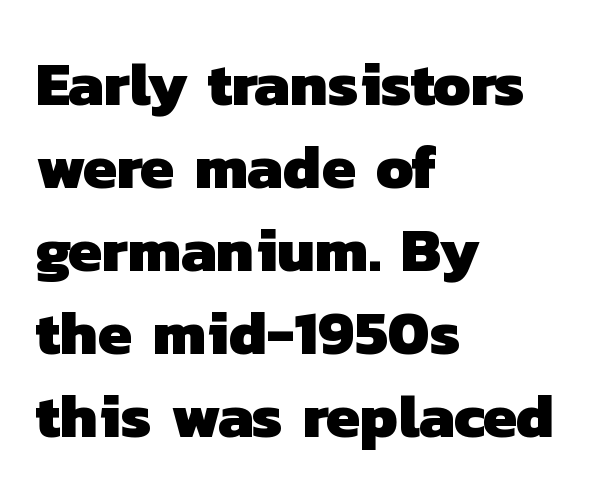
{"serif": "no", "bold": "yes", "weight": "heavy", "width": "normal", "stroke_contrast": "low", "x_height": "medium", "monospaced": "no", "underline": "no", "align": "left", "line_spacing": "normal", "line_spacing_ratio": 1.34, "letter_spacing": "normal", "letter_spacing_em": 0.0, "glyph_px": 62}
